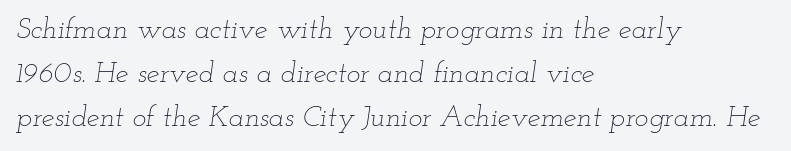
These lines are rendered in a variable-pitch font. The text carries the slant typical of an italic or oblique font. A classic flush-left, rag-right setting is used for this passage. The horizontal fit of the characters is conventional and even.
